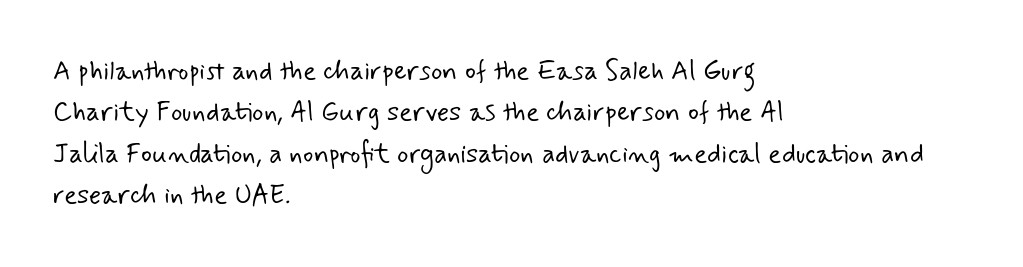
{"bold": "no", "underline": "no", "align": "left", "line_spacing": "normal", "line_spacing_ratio": 1.53, "letter_spacing": "normal", "letter_spacing_em": 0.0, "glyph_px": 27}
